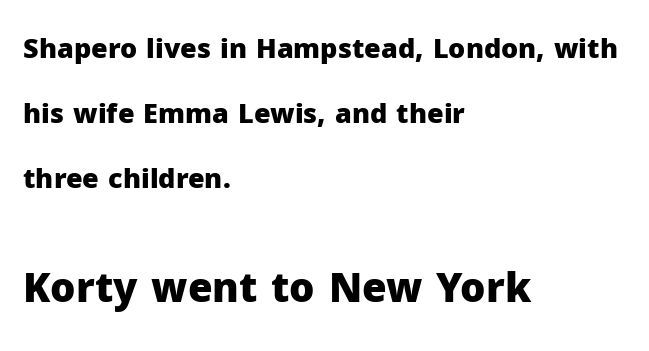
The passage shown stacks its lines with a broad gap. The font family rendered here belongs to the sans-serif group. This sample has the flowing, uneven cadence of proportional lettering. Thick stems and heavy bowls — unmistakably bold.
